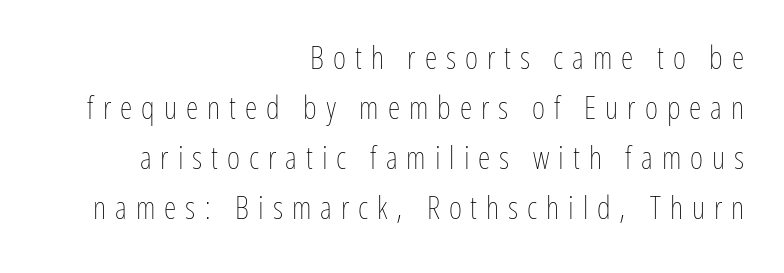
If you measured baseline to baseline, you'd find a middling distance. The passage shown is not bold in any degree. Just letters on the line, the space beneath them empty. The gaps between neighbouring characters are conspicuously large. Which margin do the lines hug? The right one — the left edge is uneven.
